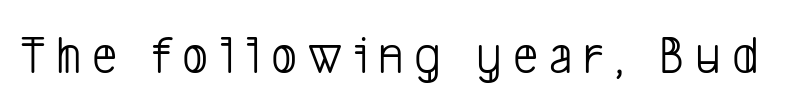
The image shows 55 px light, condensed sans-serif type; set unusually wide letter spacing (+0.2 em), not underlined; low stroke contrast and a medium x-height.
